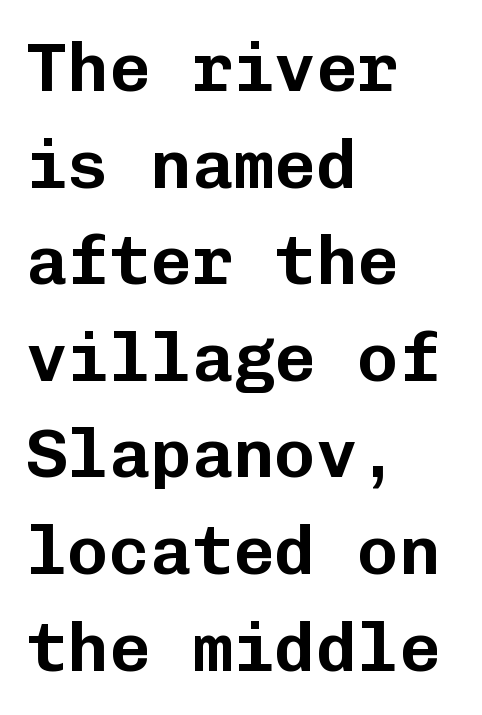
Teacher's note: observe the even left margin — that is flush-left alignment. Spacing verdict: monospaced, one width for all characters. Normally led — the rows are evenly, conventionally spaced. Descender tails drop into unmarked territory. The passage shown is typeset with a sans-serif family. Style check: upright.
